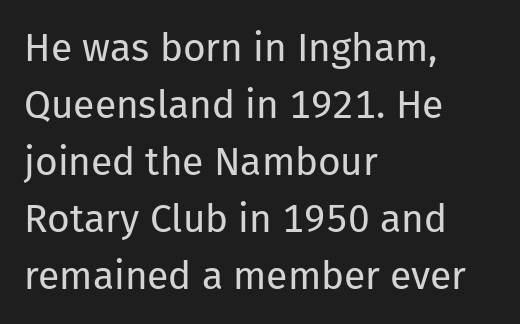
Q: Is the text bold? A: No.
Q: Is the text italic (slanted)? A: No, it is upright.
Q: Is the typeface a serif or a sans-serif typeface? A: Sans-serif.
Q: Is the text underlined? A: No.
Q: How is the paragraph aligned? A: Left-aligned.
Q: Is the spacing between letters normal or unusually wide? A: Normal.
Q: Is the spacing between lines tight, normal or loose? A: Normal.
Q: Width (condensed, normal, or wide)? A: Normal.
Q: Stroke contrast? A: Low.
Q: x-height? A: Medium.
Q: Monospaced? A: No.
